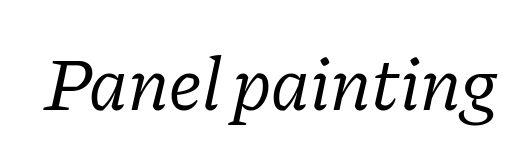
{"serif": "yes", "italic": "yes", "lean": "right", "slant_degrees": 11, "bold": "no", "weight": "regular", "width": "normal", "stroke_contrast": "low", "x_height": "medium", "monospaced": "no", "underline": "no", "letter_spacing": "normal", "letter_spacing_em": 0.0, "glyph_px": 76}
